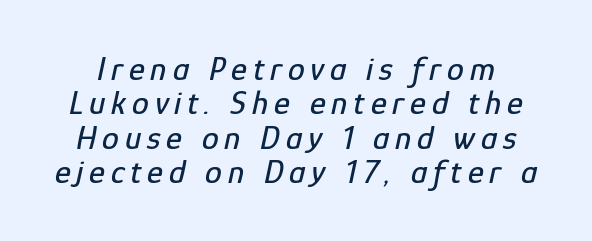
Honestly, the rows look squashed on top of each other. Looking at the ascenders, they clearly lean. Here the designer chose a conventional face with non-uniform glyph widths. Decoration check: the copy has no underline.
